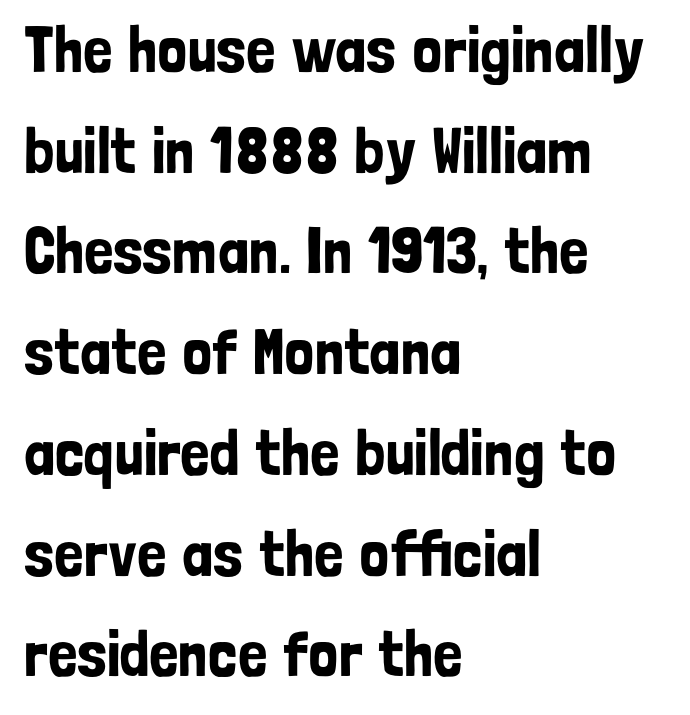
{"serif": "no", "italic": "no", "width": "condensed", "stroke_contrast": "low", "x_height": "medium", "monospaced": "no", "underline": "no", "align": "left", "line_spacing": "normal", "line_spacing_ratio": 1.55, "letter_spacing": "normal", "letter_spacing_em": 0.0, "glyph_px": 65}
